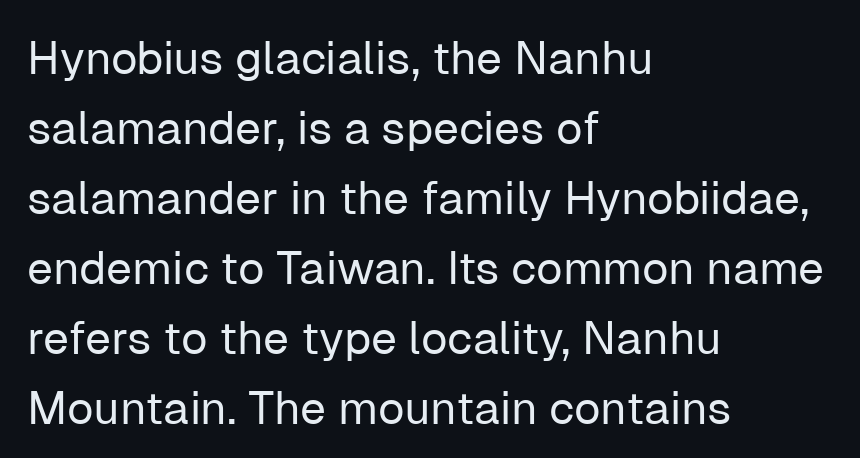
Q: Is the text bold? A: No.
Q: Is the text italic (slanted)? A: No, it is upright.
Q: Is the typeface a serif or a sans-serif typeface? A: Sans-serif.
Q: Is the text underlined? A: No.
Q: How is the paragraph aligned? A: Left-aligned.
Q: Is the spacing between letters normal or unusually wide? A: Normal.
Q: Is the spacing between lines tight, normal or loose? A: Normal.
Q: Width (condensed, normal, or wide)? A: Normal.
Q: Stroke contrast? A: Low.
Q: x-height? A: Medium.
Q: Monospaced? A: No.
